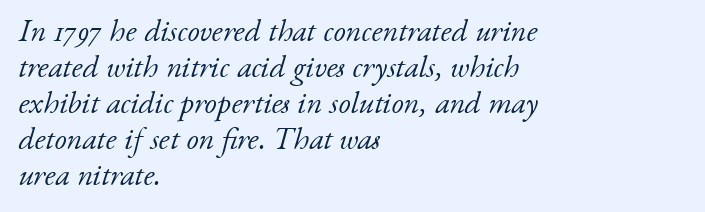
Q: Is the text bold? A: No.
Q: Is the text italic (slanted)? A: Yes, it leans right by about 17 degrees.
Q: Is the typeface a serif or a sans-serif typeface? A: Serif.
Q: Is the text underlined? A: No.
Q: How is the paragraph aligned? A: Left-aligned.
Q: Is the spacing between letters normal or unusually wide? A: Normal.
Q: Width (condensed, normal, or wide)? A: Normal.
Q: Stroke contrast? A: Low.
Q: x-height? A: Small.
Q: Monospaced? A: No.
